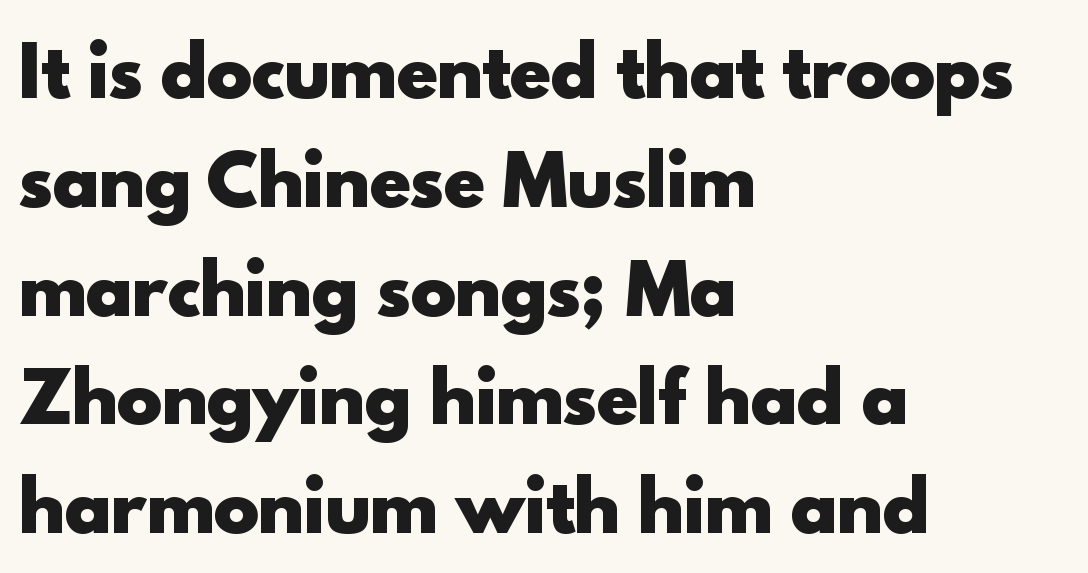
Q: Is the text bold? A: Yes.
Q: Is the text italic (slanted)? A: No, it is upright.
Q: Is the typeface a serif or a sans-serif typeface? A: Sans-serif.
Q: Is the text underlined? A: No.
Q: How is the paragraph aligned? A: Left-aligned.
Q: Is the spacing between letters normal or unusually wide? A: Normal.
Q: Is the spacing between lines tight, normal or loose? A: Normal.
Q: Width (condensed, normal, or wide)? A: Normal.
Q: x-height? A: Small.
Q: Monospaced? A: No.
